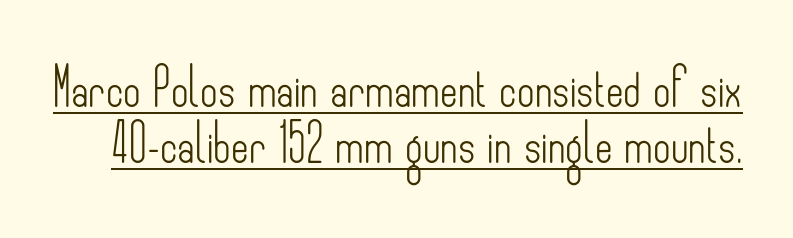
In terms of leading, this rendering sits right in the middle. Stroke terminals: plain, sans-serif. Ordinary non-slanted type is in use. The type is set solid horizontally, with unmodified tracking.
